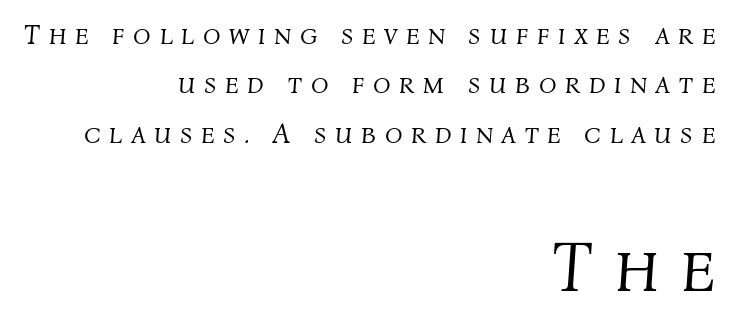
Q: Is the text bold? A: No.
Q: Is the text italic (slanted)? A: Yes, it leans right by about 4 degrees.
Q: Is the text underlined? A: No.
Q: How is the paragraph aligned? A: Right-aligned.
Q: Is the spacing between letters normal or unusually wide? A: Unusually wide.
Q: Is the spacing between lines tight, normal or loose? A: Normal.
Q: Which block of text is set in a larger size, the first (top) or the second (bottom)? A: The second (bottom) one.
Q: Width (condensed, normal, or wide)? A: Normal.
Q: Stroke contrast? A: Medium.
Q: x-height? A: Medium.
Q: Monospaced? A: No.
